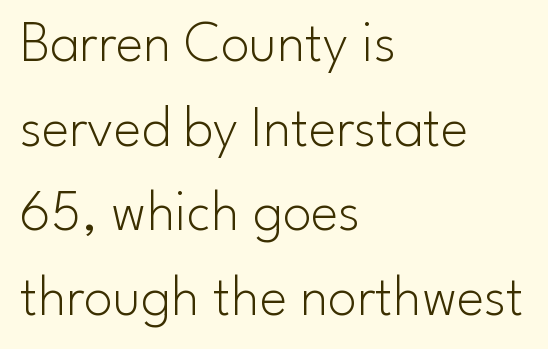
{"serif": "no", "italic": "no", "bold": "no", "weight": "light", "width": "normal", "stroke_contrast": "low", "x_height": "small", "monospaced": "no", "underline": "no", "align": "left", "line_spacing": "normal", "line_spacing_ratio": 1.46, "letter_spacing": "normal", "letter_spacing_em": 0.0, "glyph_px": 58}
